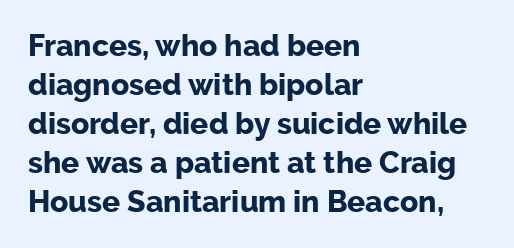
The image shows 30 px bold sans-serif type, upright; set left-aligned, normal line spacing (1.3x), normal letter spacing, not underlined; low stroke contrast and a medium x-height.
